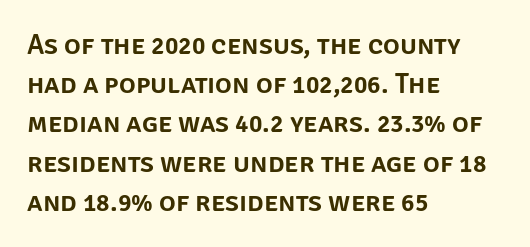
The type is set solid horizontally, with unmodified tracking. Check under the words: just untouched page. The glyphs in this specimen are sans serif. The face used here is proportionally spaced, like ordinary book or web type.
